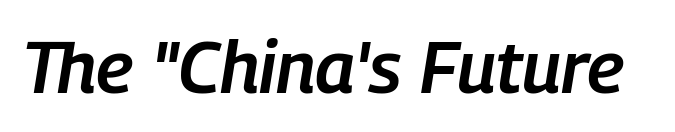
The image shows 73 px semibold, condensed type, italic (leaning right); set normal letter spacing, not underlined; low stroke contrast and a medium x-height.
